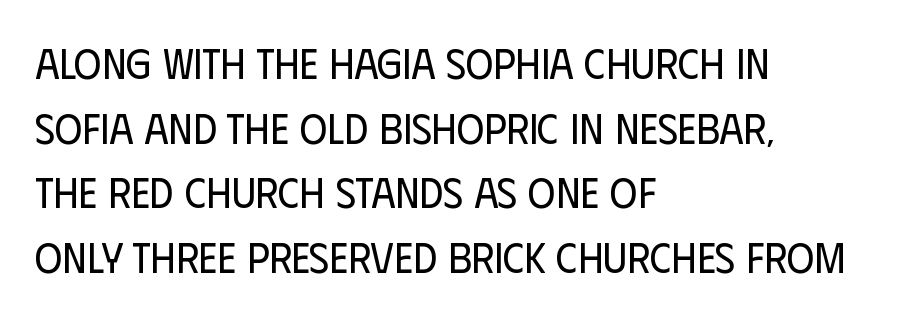
The image shows 42 px regular-weight, condensed sans-serif type, upright; set left-aligned, normal line spacing (1.54x), normal letter spacing, not underlined; low stroke contrast and a large x-height.
